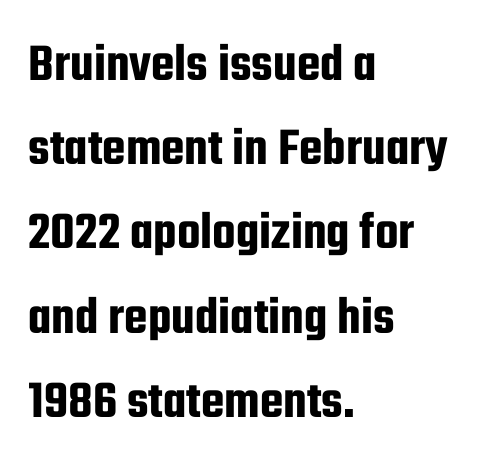
The gap between lines stays unmarked. You could not count columns in this text — the font is proportionally spaced. Between one letter and the next there's only the usual sliver of space. Letterform terminals end flat and unadorned throughout the passage.
